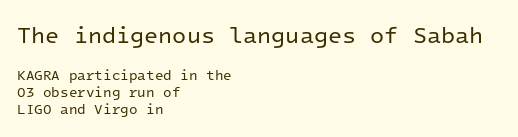
The image shows 23 px text type, upright; set left-aligned, line spacing 1.23x, normal letter spacing, not underlined; the first (top) block is 1.64x larger.
